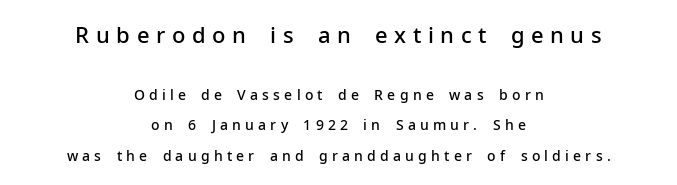
Q: Is the text bold? A: Semi-bold.
Q: Is the text italic (slanted)? A: No, it is upright.
Q: Is the text underlined? A: No.
Q: How is the paragraph aligned? A: Centered.
Q: Is the spacing between letters normal or unusually wide? A: Unusually wide.
Q: Is the spacing between lines tight, normal or loose? A: Loose.
Q: Which block of text is set in a larger size, the first (top) or the second (bottom)? A: The first (top) one.
